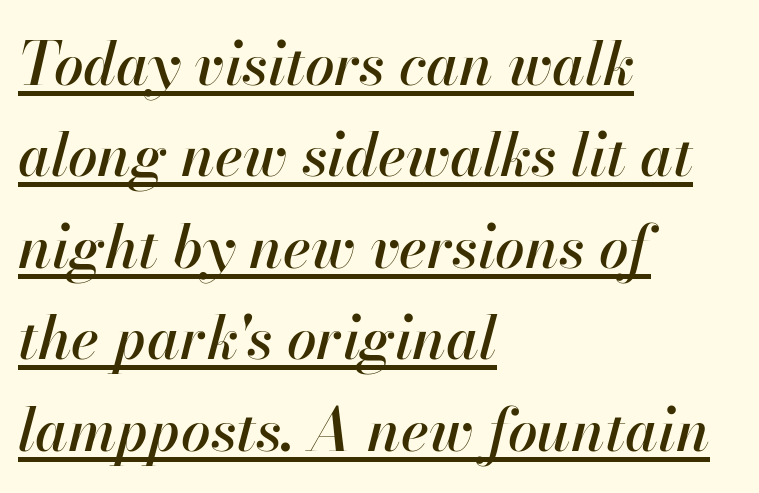
{"italic": "yes", "lean": "right", "slant_degrees": 13, "width": "normal", "stroke_contrast": "high", "x_height": "small", "monospaced": "no", "underline": "yes", "align": "left", "line_spacing": "normal", "line_spacing_ratio": 1.55, "letter_spacing": "normal", "letter_spacing_em": 0.0, "glyph_px": 59}
